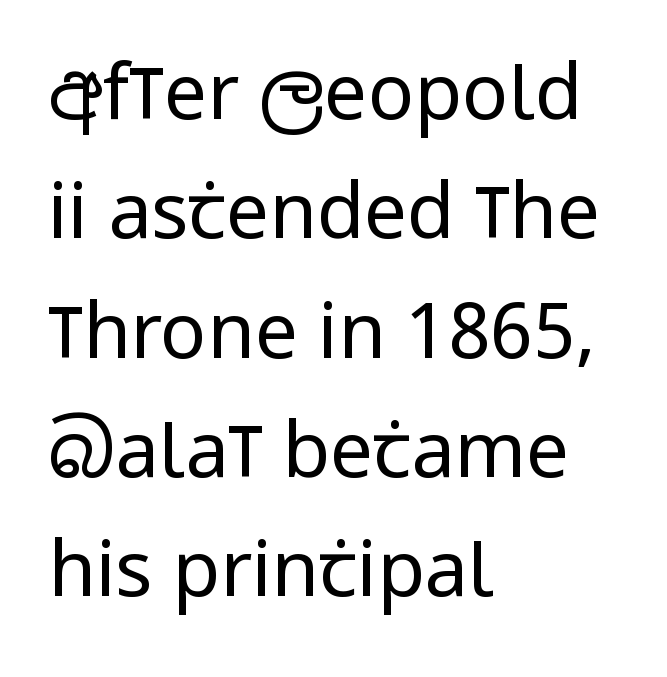
In terms of leading, this rendering sits right in the middle. Typographically, this falls in the sans-serif category. Decoration check: the copy has no underline. Every stem runs plumb, perpendicular to the baseline.
